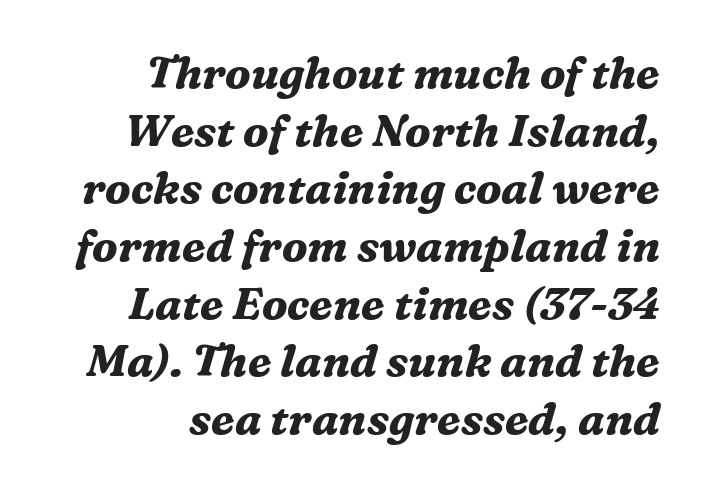
The image shows 44 px bold serif type, italic (leaning right); set right-aligned, normal line spacing (1.31x), normal letter spacing, not underlined; medium stroke contrast and a medium x-height.
